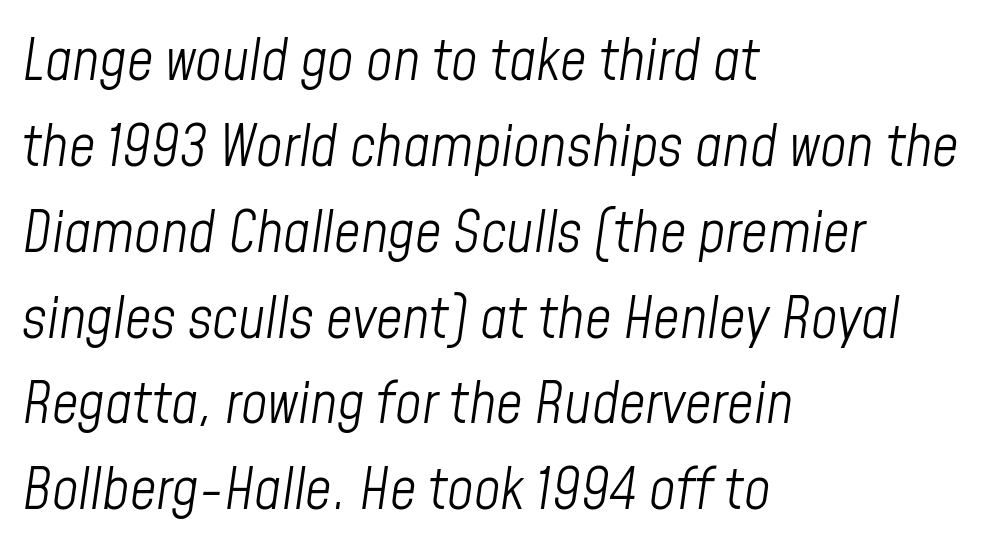
{"italic": "yes", "lean": "right", "slant_degrees": 8, "bold": "no", "weight": "light", "width": "condensed", "stroke_contrast": "low", "x_height": "medium", "monospaced": "no", "underline": "no", "align": "left", "line_spacing": "normal", "line_spacing_ratio": 1.48, "letter_spacing": "normal", "letter_spacing_em": 0.0, "glyph_px": 58}
